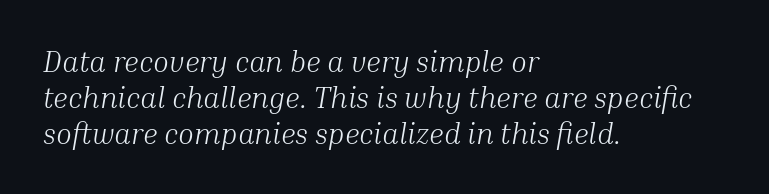
The image shows 29 px light serif type, italic (leaning right); set left-aligned, line spacing 1.24x, normal letter spacing, not underlined; medium stroke contrast and a medium x-height.
